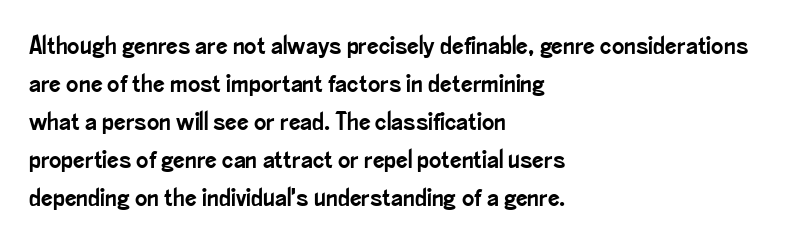
{"italic": "no", "underline": "no", "align": "left", "line_spacing": "normal", "line_spacing_ratio": 1.46, "letter_spacing": "normal", "letter_spacing_em": 0.0, "glyph_px": 26}
